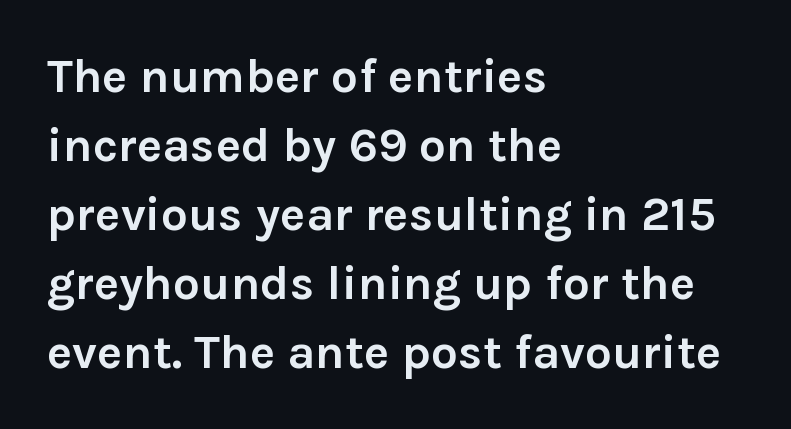
{"serif": "no", "italic": "no", "bold": "yes", "weight": "semibold", "width": "normal", "stroke_contrast": "low", "x_height": "medium", "monospaced": "no", "underline": "no", "align": "left", "line_spacing": "normal", "line_spacing_ratio": 1.44, "letter_spacing": "normal", "letter_spacing_em": 0.0, "glyph_px": 48}
